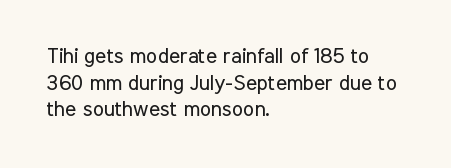
{"italic": "no", "bold": "no", "underline": "no", "align": "left", "line_spacing": "normal", "line_spacing_ratio": 1.27, "letter_spacing": "normal", "letter_spacing_em": 0.0, "glyph_px": 21}
